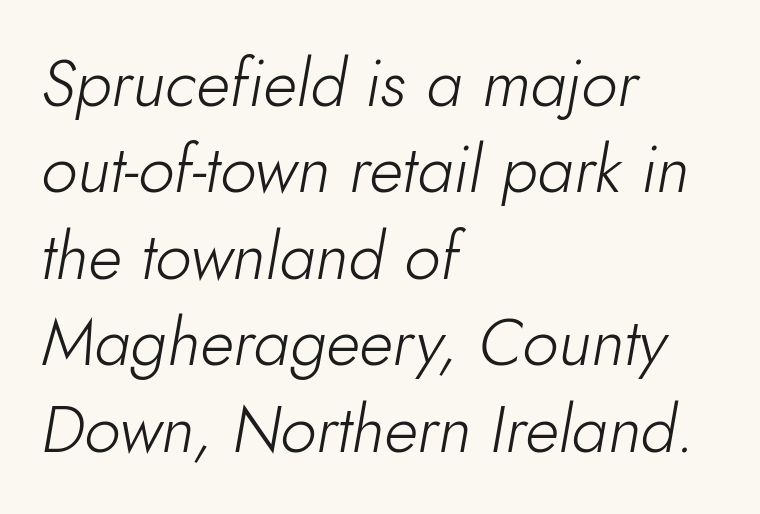
Quick note: italic. The rag falls on the right side of this text block. Looks like regular typesetting: each glyph gets only the width it needs. Tracking value appears to be zero — textbook default spacing.
